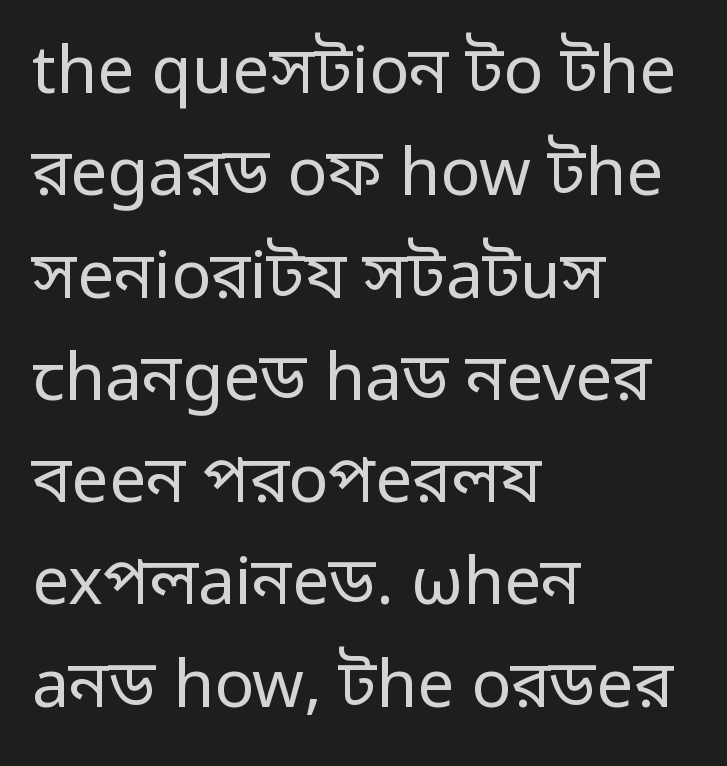
{"serif": "no", "italic": "no", "bold": "no", "weight": "regular", "width": "normal", "stroke_contrast": "low", "x_height": "medium", "monospaced": "no", "underline": "no", "align": "left", "line_spacing": "normal", "line_spacing_ratio": 1.55, "letter_spacing": "normal", "letter_spacing_em": 0.0, "glyph_px": 66}
